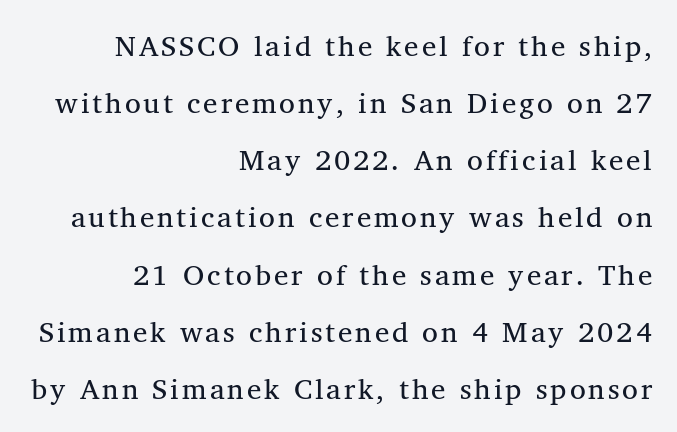
Q: Is the text bold? A: No.
Q: Is the typeface a serif or a sans-serif typeface? A: Serif.
Q: Is the text underlined? A: No.
Q: How is the paragraph aligned? A: Right-aligned.
Q: Is the spacing between lines tight, normal or loose? A: Loose.
Q: Width (condensed, normal, or wide)? A: Normal.
Q: Stroke contrast? A: Medium.
Q: x-height? A: Medium.
Q: Monospaced? A: No.
